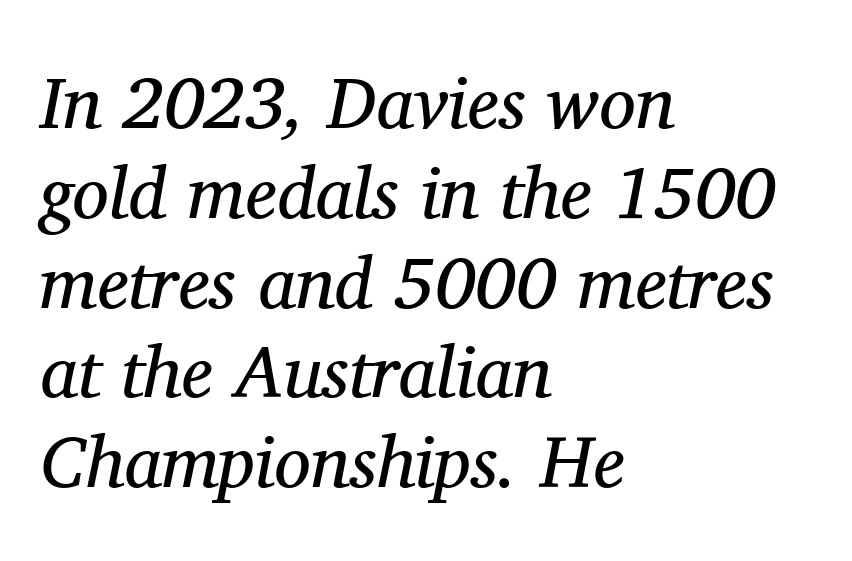
The image shows 73 px regular-weight serif type, italic (leaning right); set left-aligned, line spacing 1.23x, normal letter spacing, not underlined; medium stroke contrast and a medium x-height.
